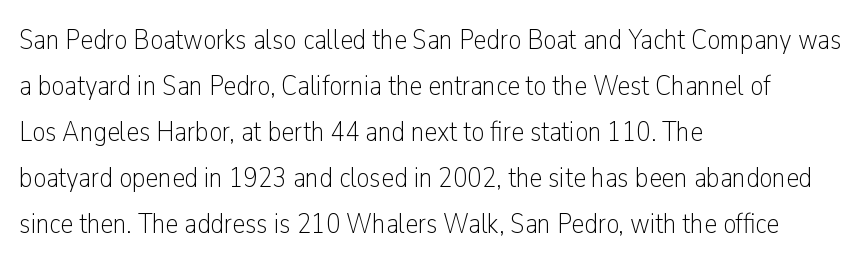
{"serif": "no", "italic": "no", "bold": "no", "weight": "light", "width": "condensed", "stroke_contrast": "low", "x_height": "medium", "monospaced": "no", "underline": "no", "align": "left", "line_spacing": "normal", "line_spacing_ratio": 1.59, "letter_spacing": "normal", "letter_spacing_em": 0.0, "glyph_px": 29}
